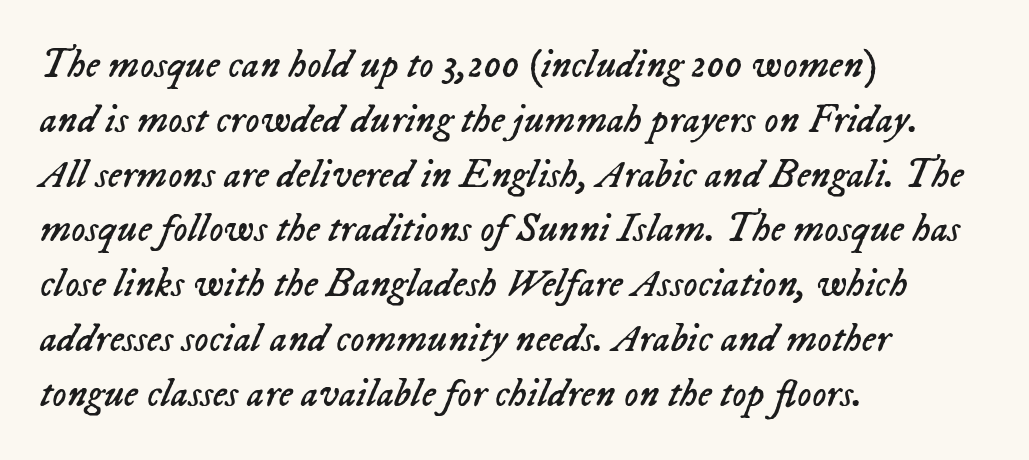
{"italic": "yes", "lean": "right", "slant_degrees": 23, "bold": "no", "weight": "regular", "width": "normal", "stroke_contrast": "low", "x_height": "medium", "monospaced": "no", "underline": "no", "align": "left", "line_spacing": "normal", "line_spacing_ratio": 1.37, "letter_spacing": "normal", "letter_spacing_em": 0.0, "glyph_px": 40}
